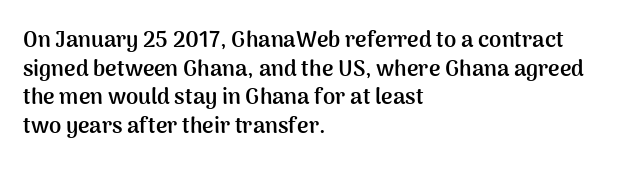
Teacher's note: observe the even left margin — that is flush-left alignment. You can tell it's not italic because the verticals are truly vertical. Words float on clear page, feet unadorned. The letterforms sit shoulder to shoulder at normal distance.
